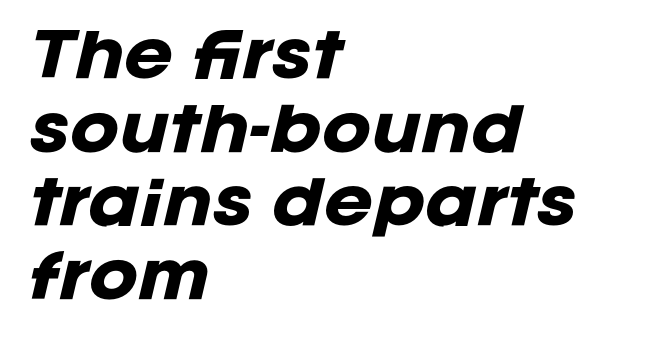
The image shows 59 px heavy type, italic (leaning right); set left-aligned, normal line spacing (1.25x), normal letter spacing, not underlined; low stroke contrast and a large x-height.
